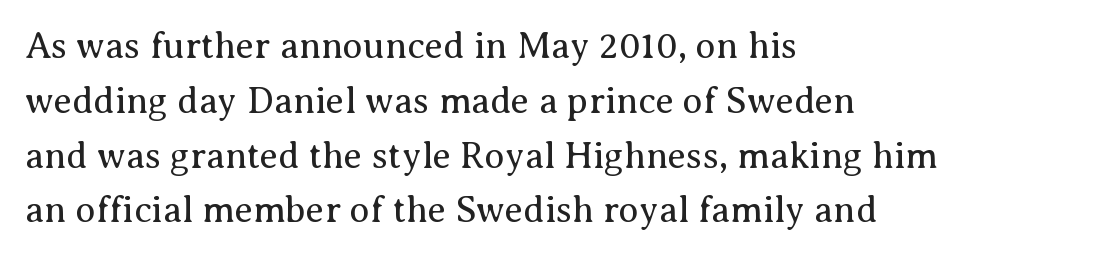
The image shows 37 px regular-weight serif type, upright; set left-aligned, normal line spacing (1.48x), normal letter spacing, not underlined; medium stroke contrast and a medium x-height.
